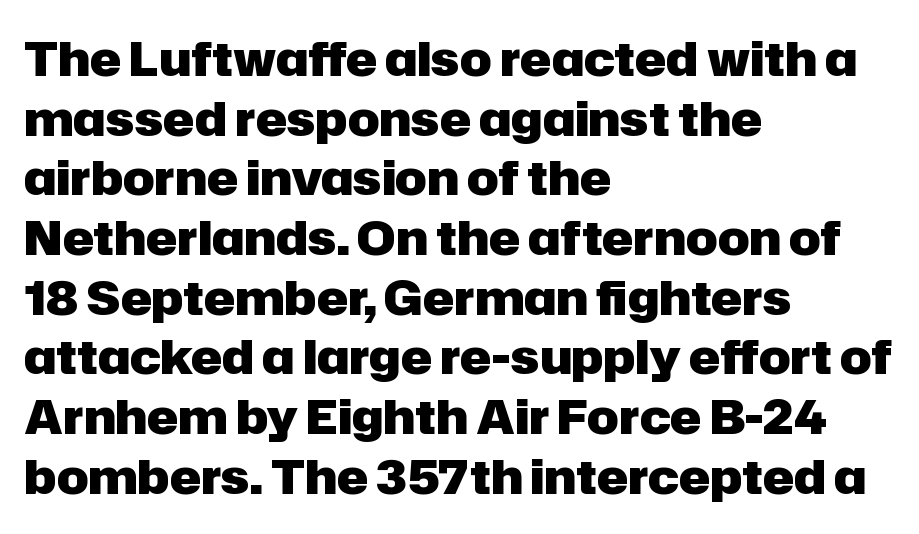
{"serif": "no", "italic": "no", "bold": "yes", "weight": "heavy", "width": "normal", "stroke_contrast": "low", "x_height": "medium", "monospaced": "no", "underline": "no", "align": "left", "line_spacing": "normal", "line_spacing_ratio": 1.27, "letter_spacing": "normal", "letter_spacing_em": 0.0, "glyph_px": 47}
